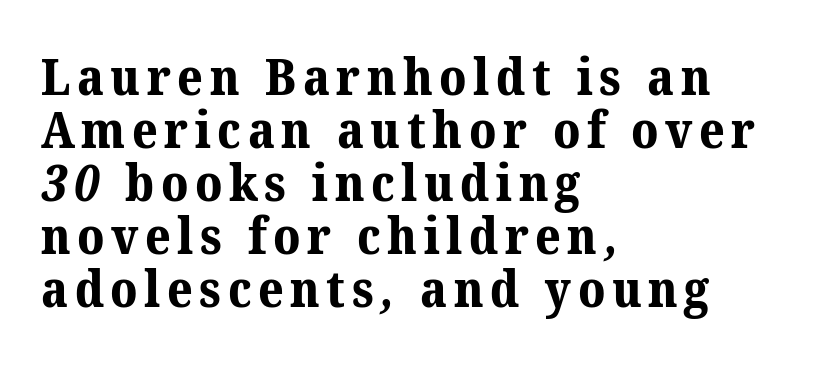
The type family on display is of the serif kind. Is the type bold? Yes — the strokes are clearly thick and heavy. Students, observe: this is what under-led, compact text looks like. Here the designer chose a conventional face with non-uniform glyph widths.
